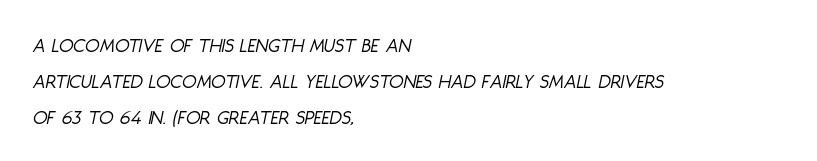
The image shows 21 px text type, italic (leaning right); set left-aligned, line spacing 1.71x, normal letter spacing, not underlined.
